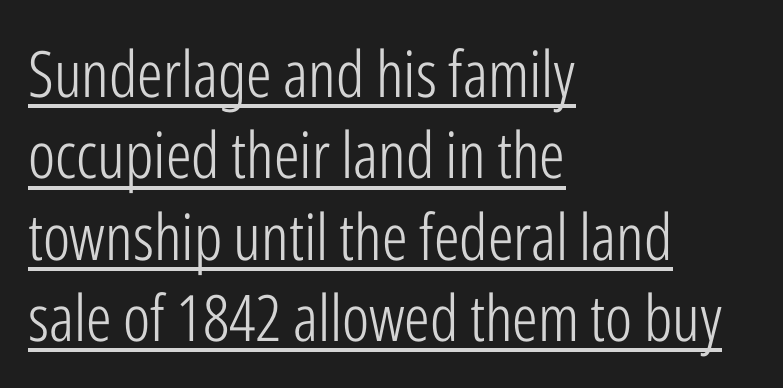
Q: Is the text bold? A: No.
Q: Is the text italic (slanted)? A: No, it is upright.
Q: Is the typeface a serif or a sans-serif typeface? A: Sans-serif.
Q: Is the text underlined? A: Yes.
Q: How is the paragraph aligned? A: Left-aligned.
Q: Is the spacing between letters normal or unusually wide? A: Normal.
Q: Is the spacing between lines tight, normal or loose? A: Normal.
Q: Width (condensed, normal, or wide)? A: Condensed.
Q: Stroke contrast? A: Low.
Q: x-height? A: Medium.
Q: Monospaced? A: No.
